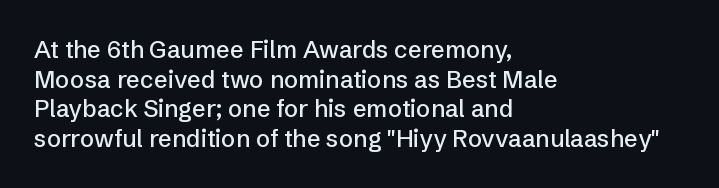
Q: Is the text italic (slanted)? A: No, it is upright.
Q: Is the text underlined? A: No.
Q: How is the paragraph aligned? A: Left-aligned.
Q: Is the spacing between letters normal or unusually wide? A: Normal.
